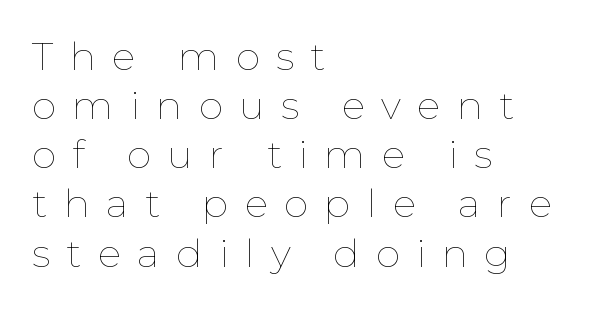
The letters stand upright; this is a roman face. Which margin do the lines hug? The left one — the right edge is uneven. Words appear elongated and porous because spacing is wide. Underline: absent. A quiet, ordinary-to-light weight characterises the typeface. Note the varied advance widths — an 'i' is clearly narrower than an 'm'.
